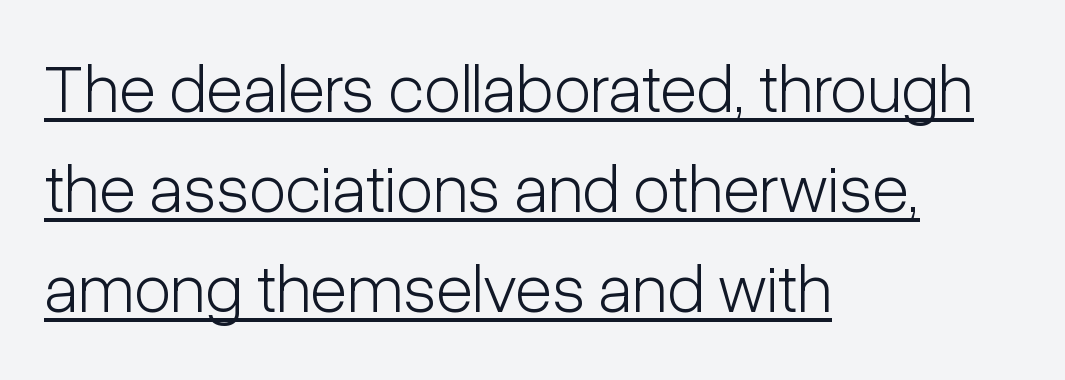
{"serif": "no", "italic": "no", "bold": "no", "weight": "light", "width": "condensed", "stroke_contrast": "low", "x_height": "medium", "monospaced": "no", "underline": "yes", "align": "left", "line_spacing": "normal", "line_spacing_ratio": 1.47, "letter_spacing": "normal", "letter_spacing_em": 0.0, "glyph_px": 68}
